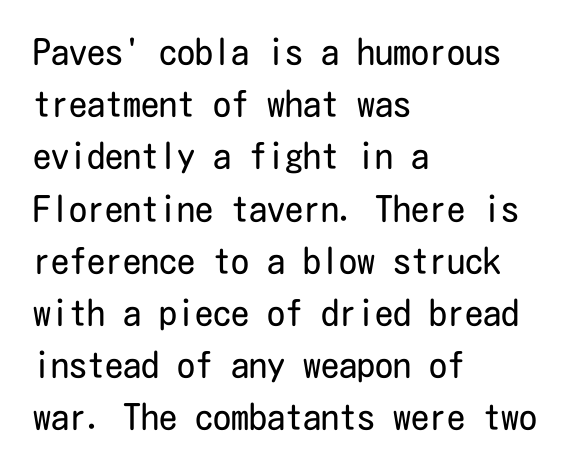
Q: Is the text bold? A: No.
Q: Is the text italic (slanted)? A: No, it is upright.
Q: Is the typeface a serif or a sans-serif typeface? A: Sans-serif.
Q: Is the text underlined? A: No.
Q: How is the paragraph aligned? A: Left-aligned.
Q: Is the spacing between letters normal or unusually wide? A: Normal.
Q: Is the spacing between lines tight, normal or loose? A: Normal.
Q: Width (condensed, normal, or wide)? A: Condensed.
Q: Stroke contrast? A: Low.
Q: x-height? A: Medium.
